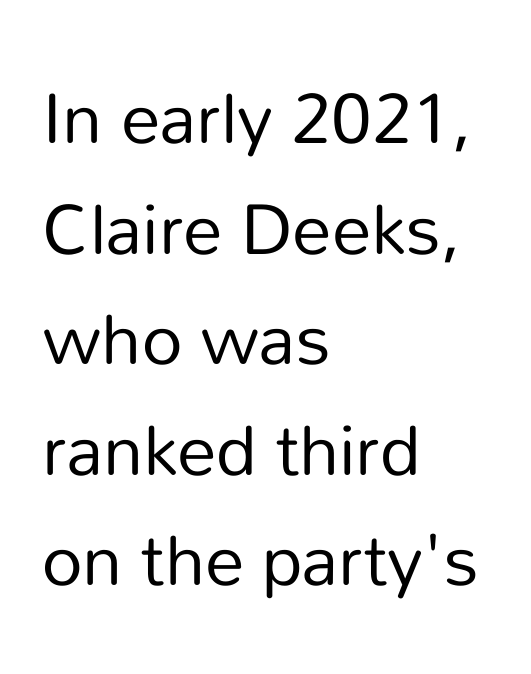
Q: Is the text bold? A: No.
Q: Is the text italic (slanted)? A: No, it is upright.
Q: Is the typeface a serif or a sans-serif typeface? A: Sans-serif.
Q: Is the text underlined? A: No.
Q: How is the paragraph aligned? A: Left-aligned.
Q: Is the spacing between letters normal or unusually wide? A: Normal.
Q: Is the spacing between lines tight, normal or loose? A: Normal.
Q: Width (condensed, normal, or wide)? A: Normal.
Q: Stroke contrast? A: Low.
Q: x-height? A: Medium.
Q: Monospaced? A: No.
